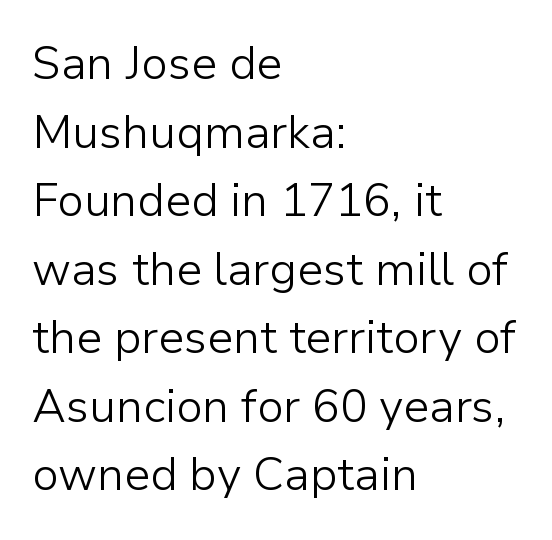
The image shows 46 px light sans-serif type, upright; set left-aligned, normal line spacing (1.49x), normal letter spacing, not underlined; low stroke contrast and a medium x-height.
